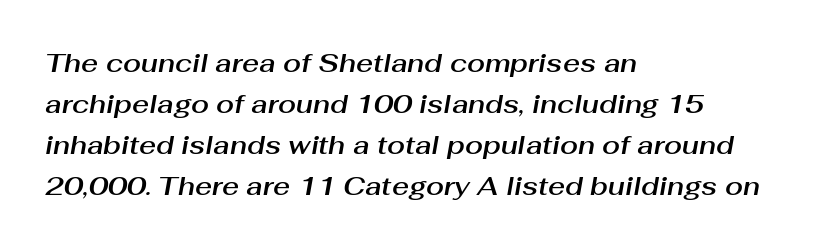
Q: Is the text italic (slanted)? A: Yes, it leans right by about 10 degrees.
Q: Is the text underlined? A: No.
Q: How is the paragraph aligned? A: Left-aligned.
Q: Is the spacing between letters normal or unusually wide? A: Normal.
Q: Is the spacing between lines tight, normal or loose? A: Normal.
